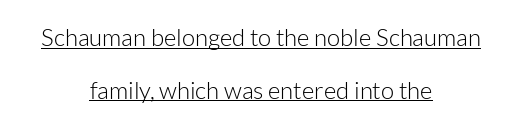
The image shows 24 px text type, upright; set centered, loose line spacing (2.19x), normal letter spacing, underlined.
